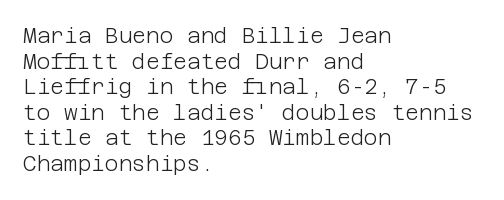
Q: Is the text bold? A: No.
Q: Is the text italic (slanted)? A: No, it is upright.
Q: Is the text underlined? A: No.
Q: How is the paragraph aligned? A: Left-aligned.
Q: Is the spacing between letters normal or unusually wide? A: Normal.
